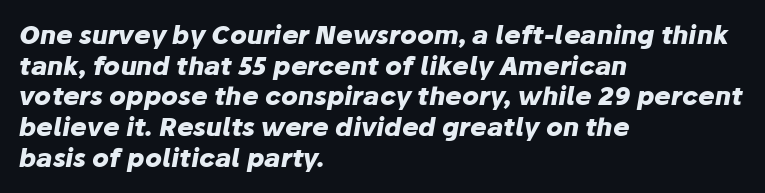
The image shows 25 px bold type, italic (leaning right); set left-aligned, line spacing 1.23x, normal letter spacing, not underlined.
